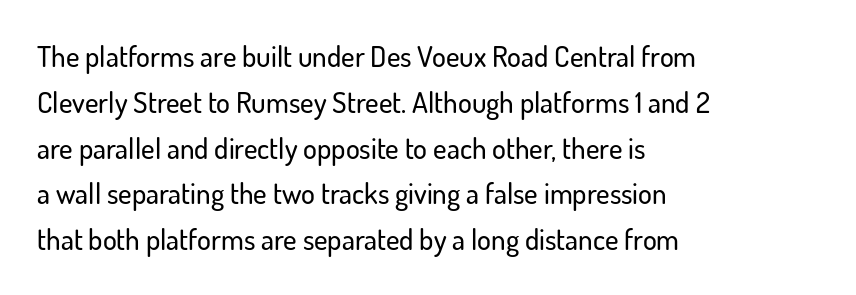
{"serif": "no", "italic": "no", "width": "normal", "stroke_contrast": "low", "x_height": "small", "monospaced": "no", "underline": "no", "align": "left", "line_spacing": "normal", "line_spacing_ratio": 1.58, "letter_spacing": "normal", "letter_spacing_em": 0.0, "glyph_px": 29}
